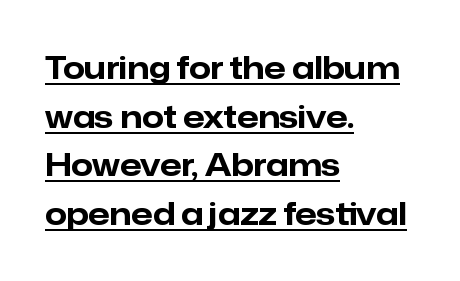
{"serif": "no", "italic": "no", "bold": "yes", "weight": "bold", "width": "normal", "stroke_contrast": "low", "x_height": "medium", "monospaced": "no", "underline": "yes", "align": "left", "line_spacing": "normal", "line_spacing_ratio": 1.57, "letter_spacing": "normal", "letter_spacing_em": 0.0, "glyph_px": 31}
